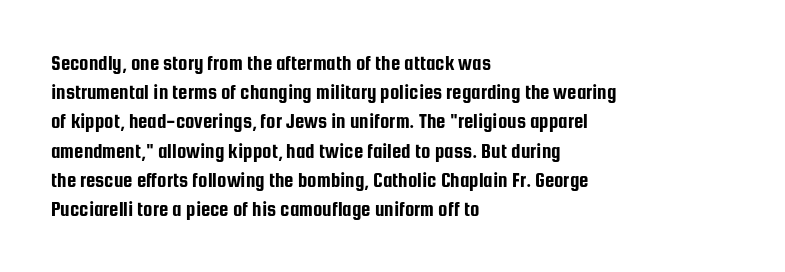
Each word holds together tightly as a unit, with standard inter-letter gaps. Left-aligned paragraph, ragged on the right. The vertical gap from one line to the next is medium. Nope, not italic — everything's standing straight. Check the space under the baseline: it is left empty.
